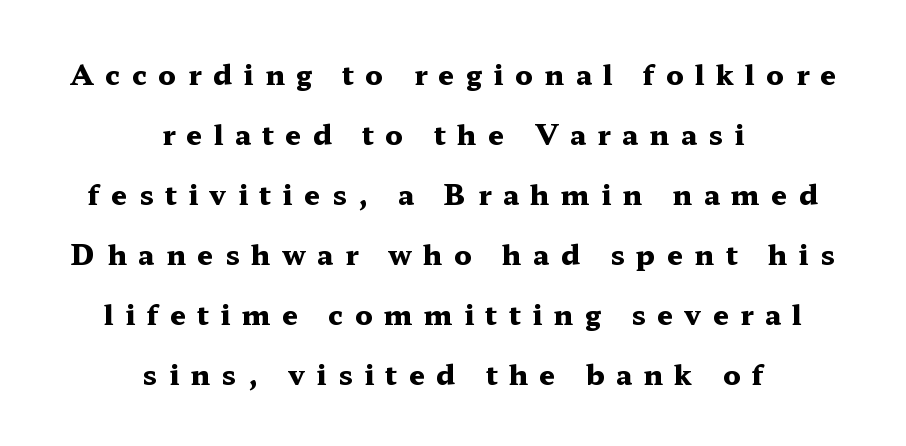
The image shows 28 px heavy, wide serif type, upright; set centered, loose line spacing (2.14x), unusually wide letter spacing (+0.41 em), not underlined; medium stroke contrast and a medium x-height.
